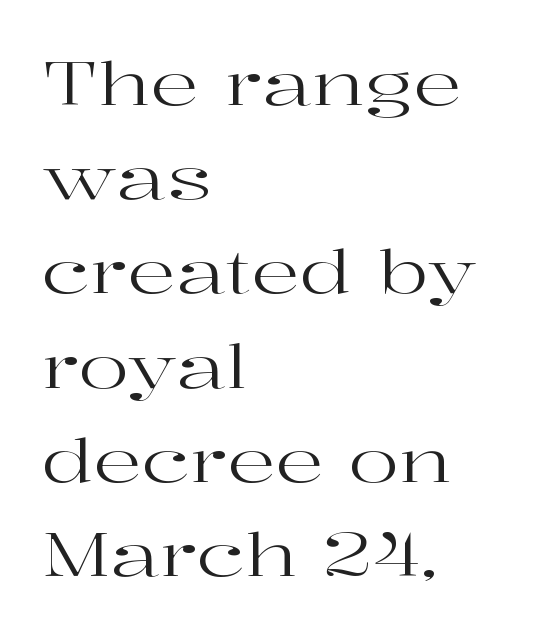
Q: Is the text bold? A: No.
Q: Is the text italic (slanted)? A: No, it is upright.
Q: Is the typeface a serif or a sans-serif typeface? A: Serif.
Q: Is the text underlined? A: No.
Q: How is the paragraph aligned? A: Left-aligned.
Q: Is the spacing between letters normal or unusually wide? A: Normal.
Q: Is the spacing between lines tight, normal or loose? A: Normal.
Q: Width (condensed, normal, or wide)? A: Wide.
Q: Stroke contrast? A: High.
Q: x-height? A: Medium.
Q: Monospaced? A: No.
